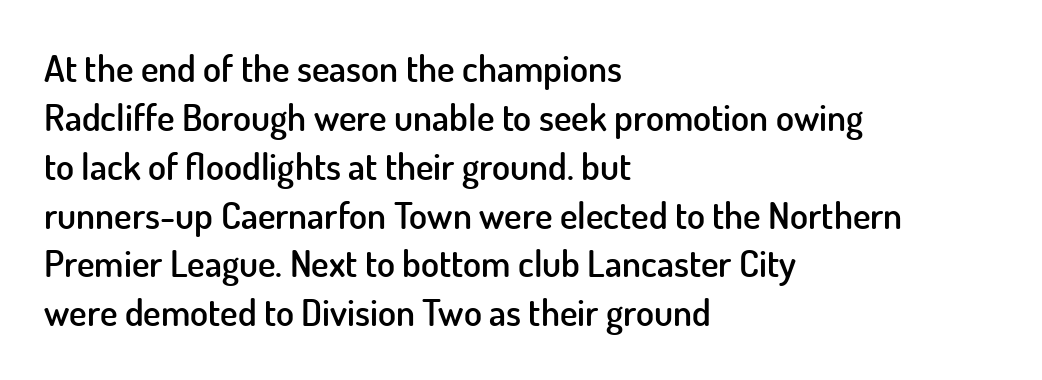
Proportional: the letters do not fall into vertical columns. The rows are spaced the way most documents space them. Words float on clear page, feet unadorned. A semibold gives these letters moderate extra thickness, short of bold. A typesetter would mark this as roman, not italic.
